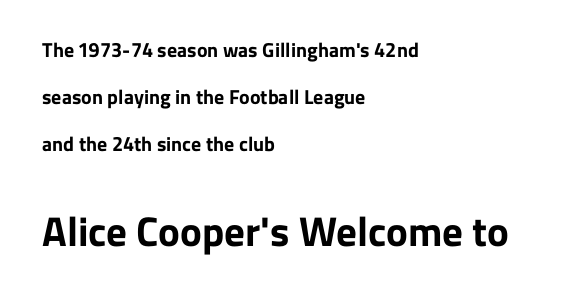
Q: Is the text bold? A: Yes.
Q: Is the text italic (slanted)? A: No, it is upright.
Q: Is the typeface a serif or a sans-serif typeface? A: Sans-serif.
Q: Is the text underlined? A: No.
Q: How is the paragraph aligned? A: Left-aligned.
Q: Is the spacing between letters normal or unusually wide? A: Normal.
Q: Is the spacing between lines tight, normal or loose? A: Loose.
Q: Which block of text is set in a larger size, the first (top) or the second (bottom)? A: The second (bottom) one.
Q: Width (condensed, normal, or wide)? A: Normal.
Q: Stroke contrast? A: Low.
Q: x-height? A: Medium.
Q: Monospaced? A: No.
